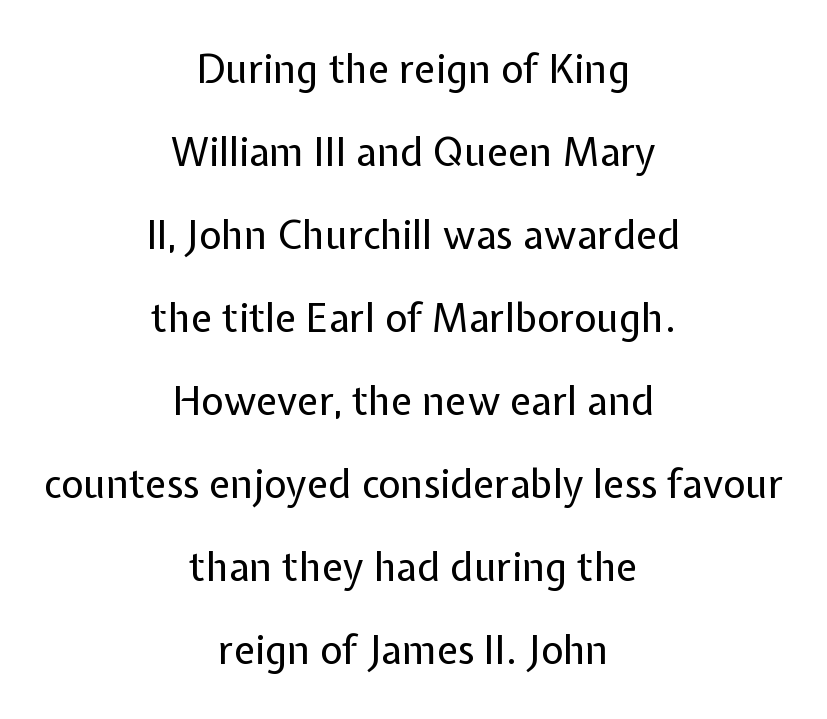
The weight tops out at a normal text grade. Serifs: no, the terminals of the letterforms are clean. Spacing verdict: proportional, widths tailored to each character. Characters follow at the spacing the type designer built in. Leading: increased.
